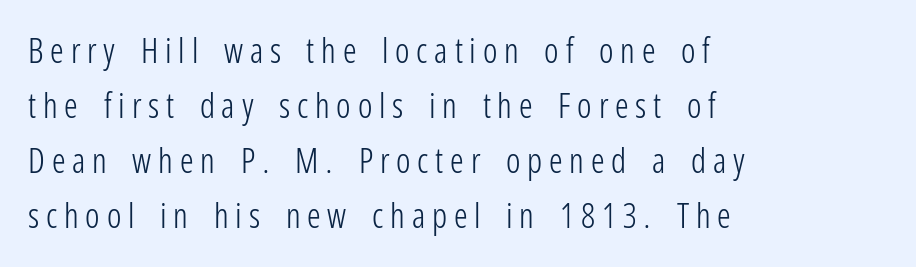
Varying glyph widths throughout — classic text-font behaviour. A typesetter would call this heavily tracked-out type. The compositor pushed each line to the left boundary. Unmarked baselines from the first word to the last. Nothing sits at the stroke ends, so this counts as sans-serif.
